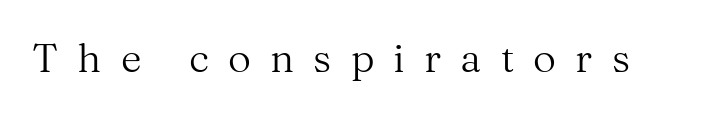
The horizontal fit of the characters is loose and conspicuously gappy. Weight: not bold — regular or lighter. Letters rest on an invisible, unmarked baseline. You can tell it's not italic because the verticals are truly vertical. Small tapered or slab feet sit at the stroke ends, so this counts as serif. Think of a printed novel: that variable character pitch is what you see here.
